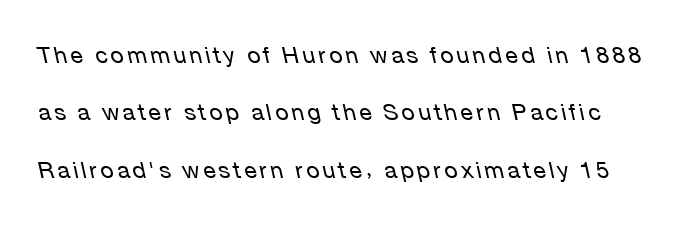
{"italic": "yes", "lean": "left", "slant_degrees": 12, "bold": "no", "underline": "no", "line_spacing": "loose", "line_spacing_ratio": 2.5, "glyph_px": 23}
